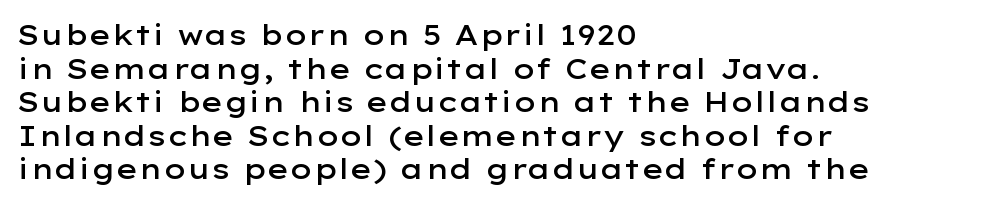
The image shows 28 px semibold, wide sans-serif type, upright; set left-aligned, line spacing 1.2x, normal letter spacing, not underlined; low stroke contrast and a medium x-height.
